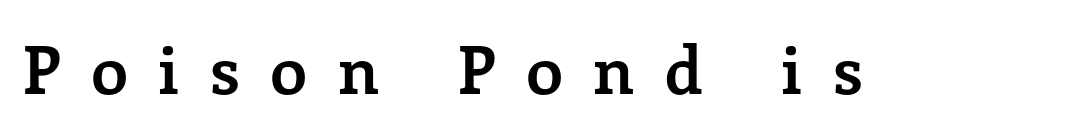
{"serif": "yes", "italic": "no", "bold": "yes", "weight": "semibold", "width": "normal", "stroke_contrast": "low", "x_height": "medium", "monospaced": "no", "underline": "no", "letter_spacing": "wide", "letter_spacing_em": 0.46, "glyph_px": 66}
